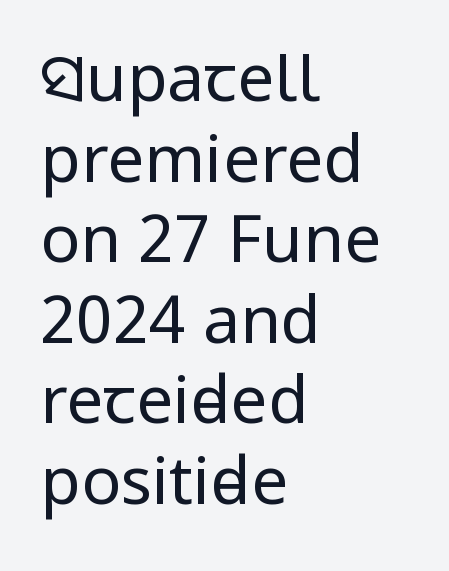
The image shows 66 px regular-weight, condensed sans-serif type, upright; set left-aligned, line spacing 1.22x, normal letter spacing, not underlined; low stroke contrast and a large x-height.
